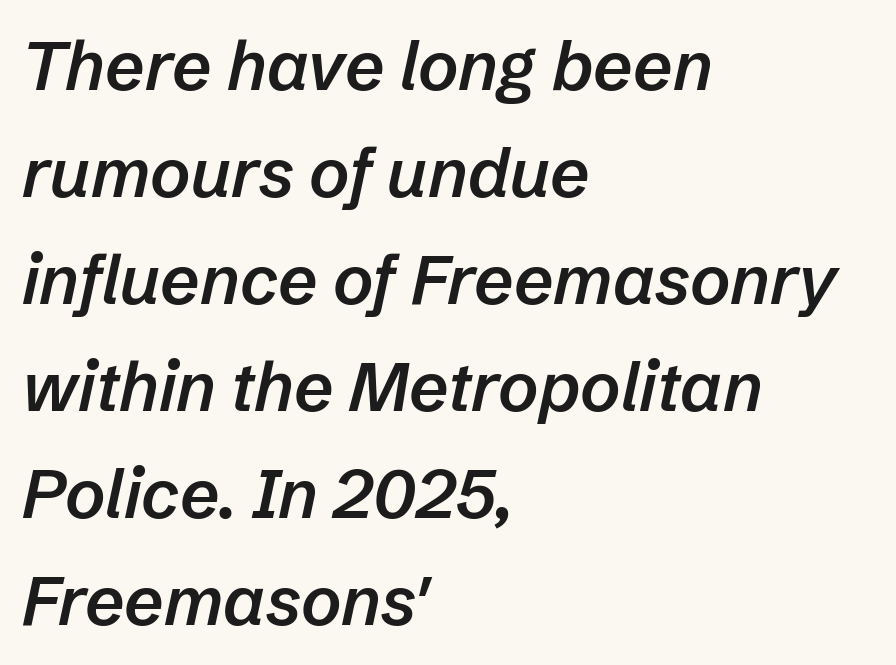
These lines are set flush left with a ragged right edge. The rendering uses a moderate line-height, typical for paragraphs. Every letter is mildly thick-stroked: semibold rather than bold. A clean baseline with only descenders dipping below it.
